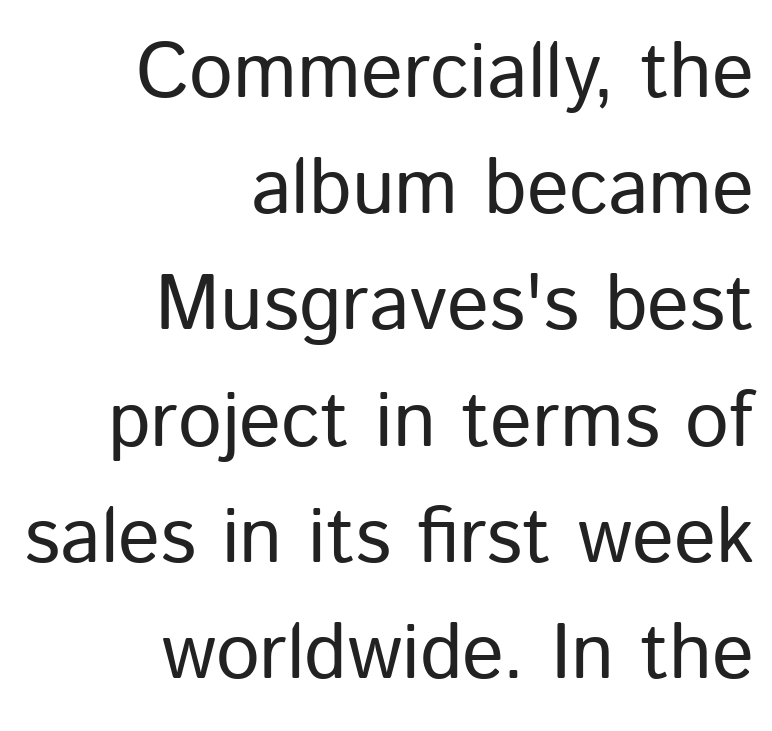
The image shows 78 px regular-weight sans-serif type, upright; set right-aligned, normal line spacing (1.49x), normal letter spacing, not underlined; low stroke contrast and a medium x-height.
